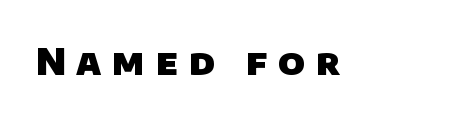
{"serif": "no", "bold": "yes", "weight": "heavy", "width": "normal", "stroke_contrast": "low", "x_height": "large", "monospaced": "no", "underline": "no", "letter_spacing": "wide", "letter_spacing_em": 0.29, "glyph_px": 37}
